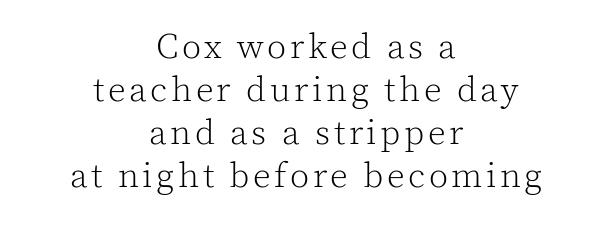
{"serif": "yes", "italic": "no", "bold": "no", "weight": "light", "width": "normal", "x_height": "medium", "monospaced": "no", "underline": "no", "align": "center", "line_spacing_ratio": 1.23, "glyph_px": 35}
